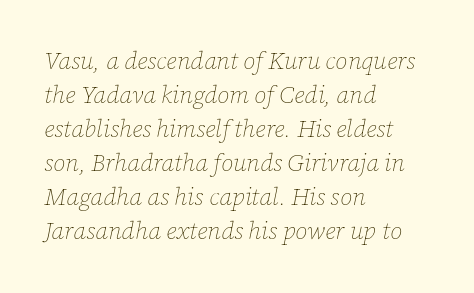
The image shows 24 px text type, italic (leaning right); set left-aligned, normal line spacing (1.42x), normal letter spacing, not underlined.
